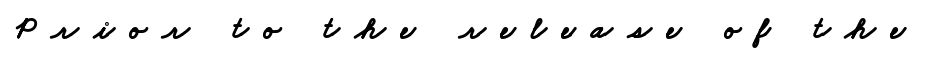
{"serif": "no", "bold": "yes", "weight": "bold", "width": "wide", "stroke_contrast": "low", "x_height": "small", "monospaced": "no", "underline": "no", "letter_spacing": "wide", "letter_spacing_em": 0.5, "glyph_px": 31}
